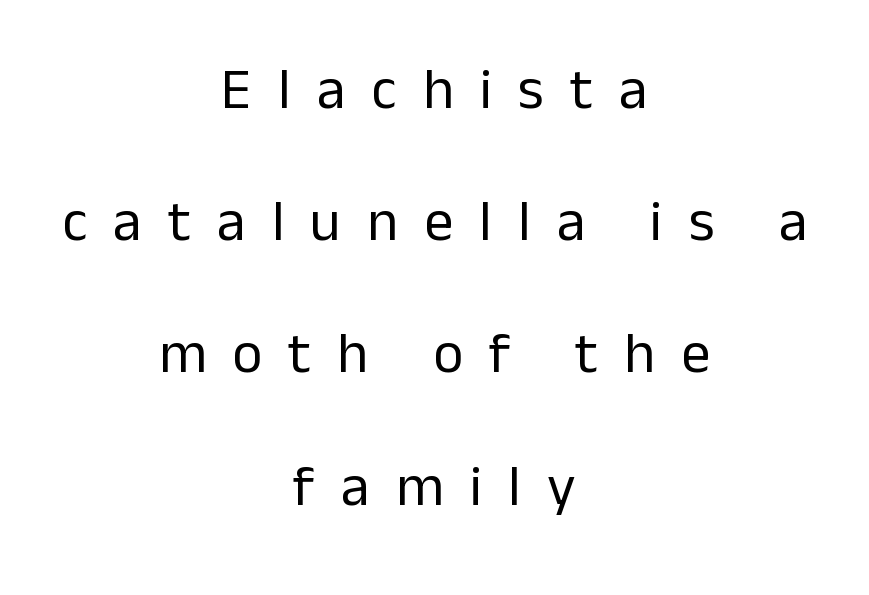
Is the type heavy? It reads as light-to-regular instead. Display-style spreading of the glyphs; the letterfit is very open. A typesetter would call this proportional, since set widths differ per character. Each line is balanced around a shared central axis. Notice how the stems are strictly vertical — no italics here. Has an underline been added? It has not.
